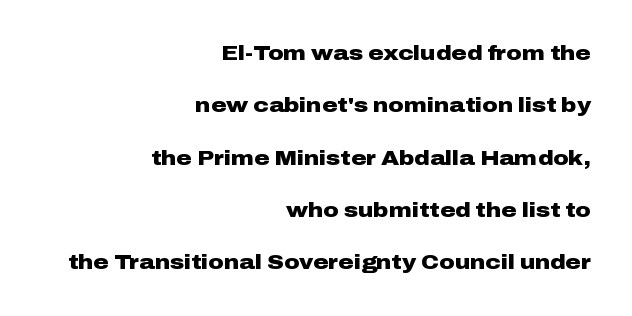
Q: Is the text bold? A: Yes.
Q: Is the text italic (slanted)? A: No, it is upright.
Q: Is the text underlined? A: No.
Q: How is the paragraph aligned? A: Right-aligned.
Q: Is the spacing between letters normal or unusually wide? A: Normal.
Q: Is the spacing between lines tight, normal or loose? A: Loose.
